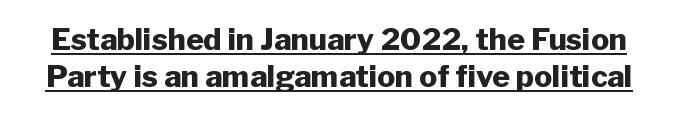
The image shows 30 px heavy sans-serif type, upright; set line spacing 1.22x, normal letter spacing, underlined; low stroke contrast and a medium x-height.
